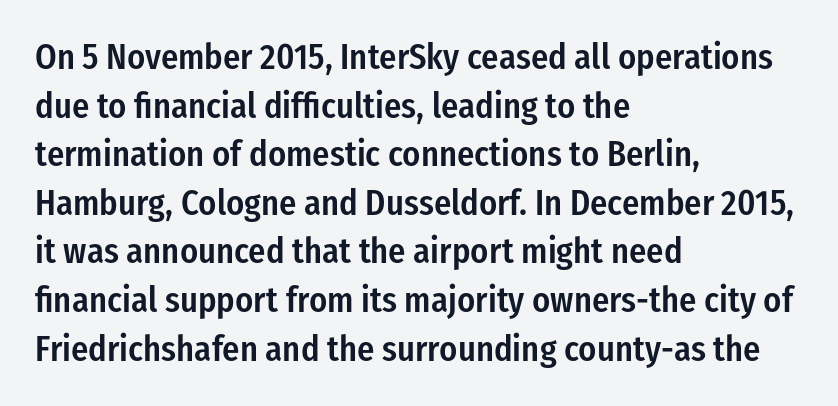
{"serif": "no", "italic": "no", "bold": "semi", "weight": "semibold", "width": "condensed", "stroke_contrast": "low", "x_height": "medium", "monospaced": "no", "underline": "no", "align": "left", "line_spacing": "normal", "line_spacing_ratio": 1.35, "letter_spacing": "normal", "letter_spacing_em": 0.0, "glyph_px": 36}
